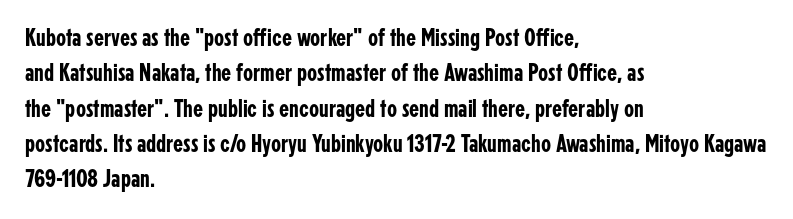
The image shows 26 px text type, upright; set left-aligned, normal line spacing (1.36x), normal letter spacing, not underlined.
